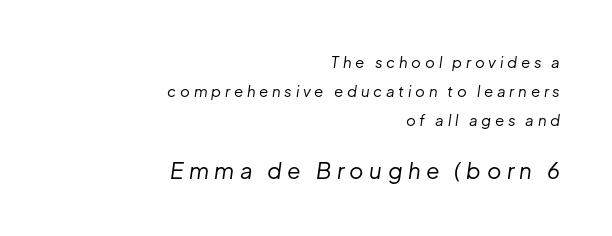
The image shows 22 px text type, italic (leaning right); set right-aligned, loose line spacing (1.92x), unusually wide letter spacing (+0.25 em), not underlined; the second (bottom) block is 1.47x larger.
